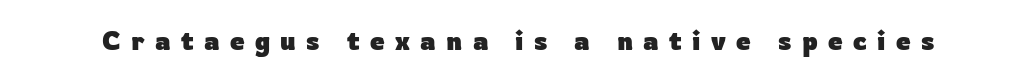
The image shows 26 px bold type, upright; set unusually wide letter spacing (+0.4 em), not underlined.
